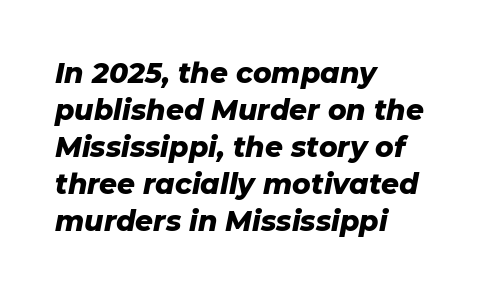
Heavy-handed strokes throughout: this text is bold. Spacing verdict: proportional, widths tailored to each character. When letters slant like this, we call the style italic. Leading: standard. One-word summary of the alignment: left.
